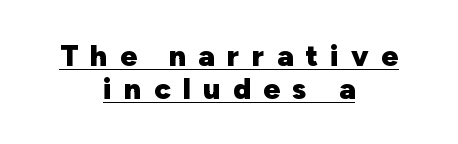
{"serif": "no", "italic": "no", "bold": "yes", "weight": "heavy", "width": "normal", "stroke_contrast": "low", "x_height": "medium", "monospaced": "no", "underline": "yes", "align": "center", "line_spacing": "tight", "line_spacing_ratio": 1.1, "letter_spacing": "wide", "letter_spacing_em": 0.41, "glyph_px": 30}
